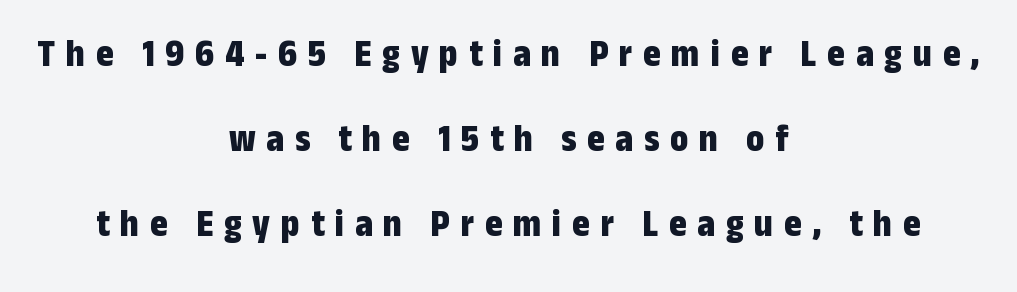
The space between consecutive lines is lavish. The baseline area is clear. The passage shown is typed in a proportional face where columns would drift. This sample uses expanded letter spacing, leaving extra air between glyphs. Are there feet on the stems? There aren't — it's a sans. Ascenders rise straight up at ninety degrees.
